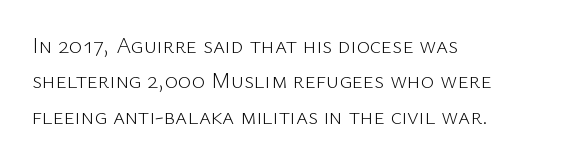
The face looks like a standard text weight, possibly lighter. Vertical strokes here are truly vertical. These lines keep a tight, regular rhythm from letter to letter. Leading matches the norm, producing a regular column. Left-aligned paragraph, ragged on the right. The space directly below the letters is spotless.
